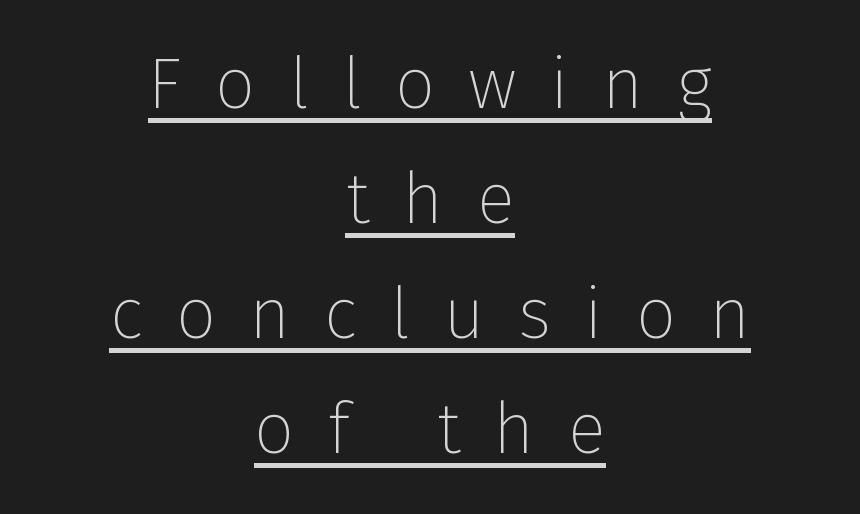
{"serif": "no", "italic": "no", "bold": "no", "weight": "thin", "width": "normal", "stroke_contrast": "low", "x_height": "medium", "monospaced": "no", "underline": "yes", "align": "center", "line_spacing": "normal", "line_spacing_ratio": 1.62, "letter_spacing": "wide", "letter_spacing_em": 0.47, "glyph_px": 71}
